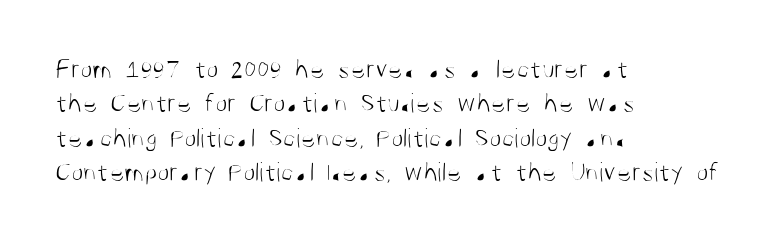
Line beginnings align vertically; line endings do not. This is sans-serif lettering, the kind often seen on screens and signage. Heft: none added — not bold. Tracking value appears to be zero — textbook default spacing.
